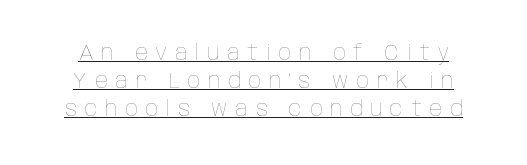
{"italic": "no", "bold": "no", "underline": "yes", "line_spacing": "normal", "line_spacing_ratio": 1.33, "letter_spacing": "wide", "letter_spacing_em": 0.37, "glyph_px": 21}
